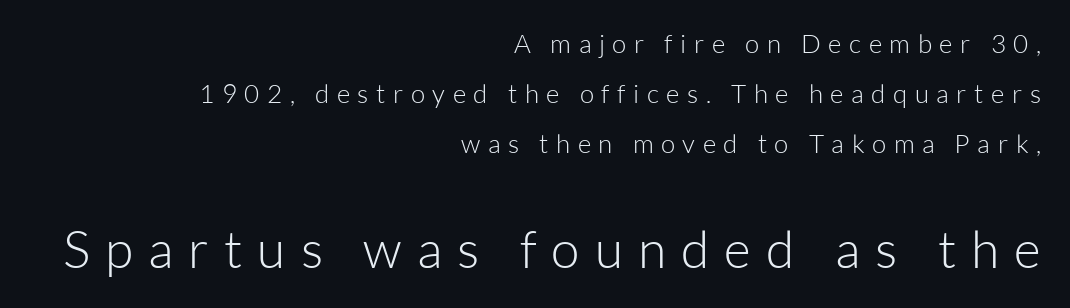
The zone under the glyphs is completely vacant. The letterforms stand isolated, each surrounded by extra space. Tall strokes in this sample are plumb rather than angled. The face used here is proportionally spaced, like ordinary book or web type.
